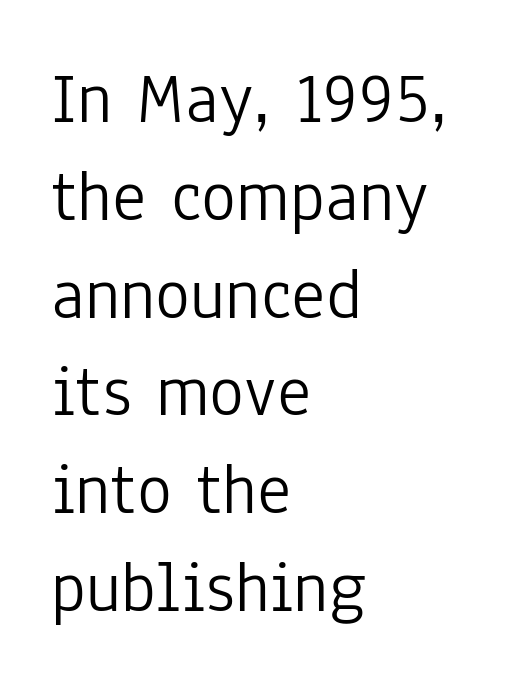
The image shows 73 px light, condensed sans-serif type, upright; set left-aligned, normal line spacing (1.34x), normal letter spacing, not underlined; low stroke contrast and a medium x-height.
